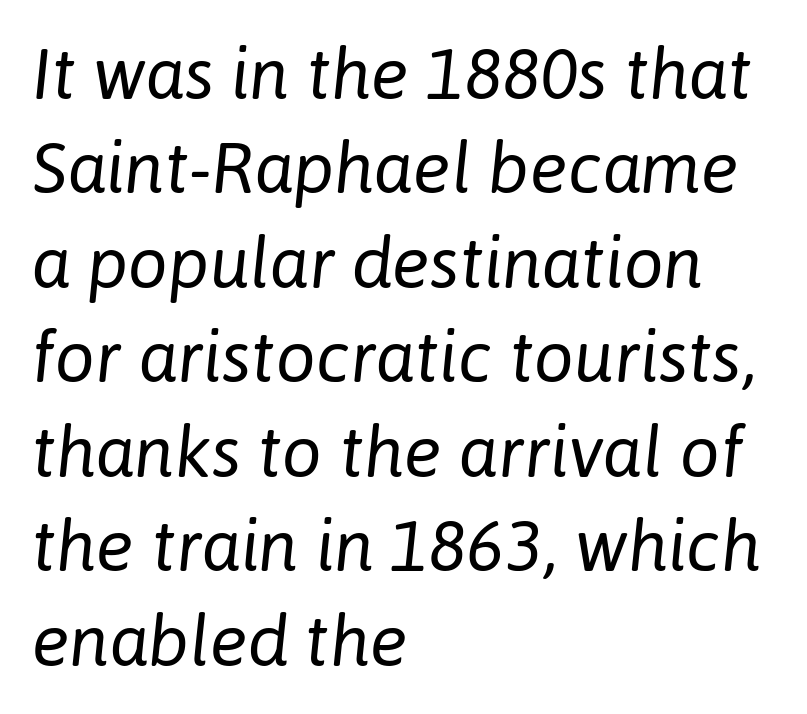
Stem width sits at or under what a default text font uses. Compared with typical paragraphs, the rows here are spaced about the same. The lines in this sample share a left origin and differ only in where they stop. The rendering keeps characters at their native spacing.
